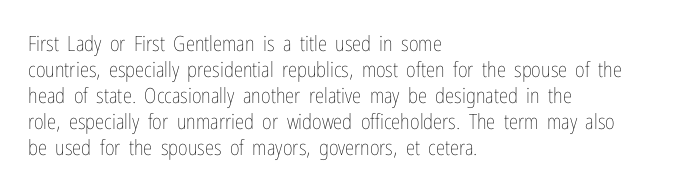
{"italic": "no", "bold": "no", "underline": "no", "align": "left", "line_spacing_ratio": 1.24, "letter_spacing": "normal", "letter_spacing_em": 0.0, "glyph_px": 21}
